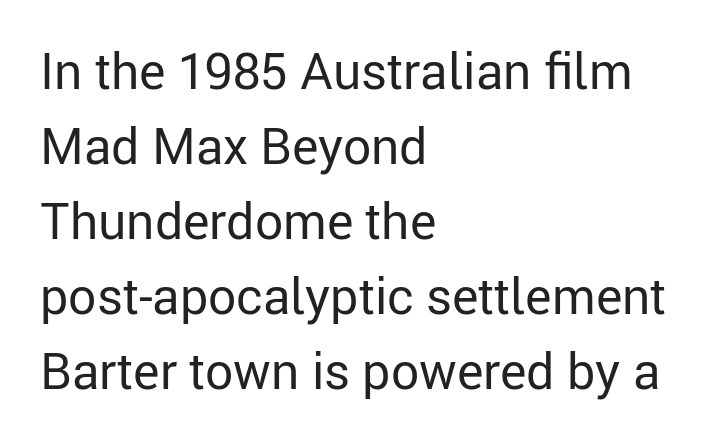
{"serif": "no", "italic": "no", "bold": "no", "weight": "regular", "width": "normal", "stroke_contrast": "low", "x_height": "medium", "monospaced": "no", "underline": "no", "align": "left", "line_spacing": "normal", "line_spacing_ratio": 1.5, "letter_spacing": "normal", "letter_spacing_em": 0.0, "glyph_px": 50}
